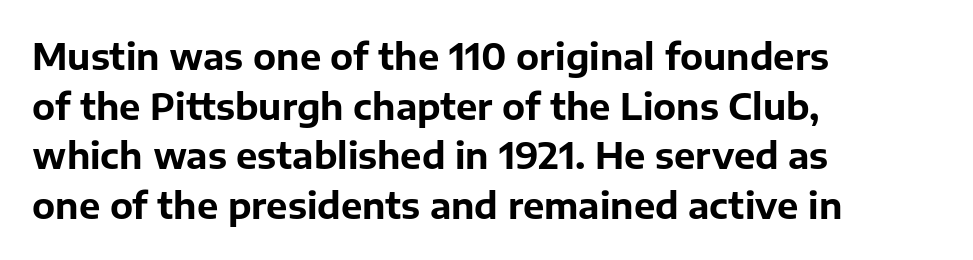
Default kerning and tracking; the words read as compact shapes. The lines in this sample share a left origin and differ only in where they stop. The face used here is a sans, in the tradition of grotesques and geometrics. A normal amount of white space separates one row of letters from the next. This sample has the flowing, uneven cadence of proportional lettering. Weight check: bold — yes, fully.
